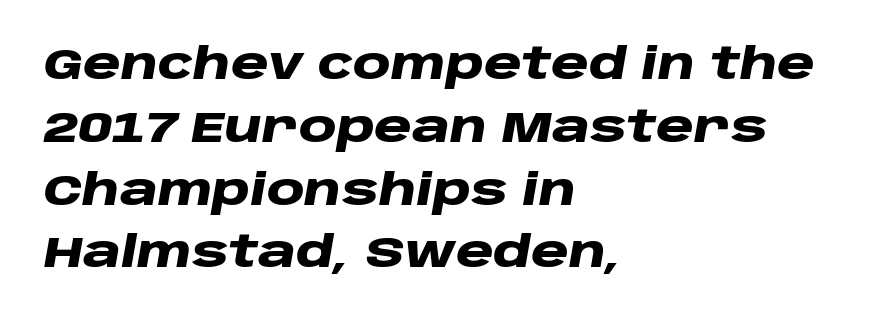
The image shows 43 px heavy, wide type, italic (leaning right); set left-aligned, normal line spacing (1.46x), normal letter spacing, not underlined; low stroke contrast and a large x-height.
